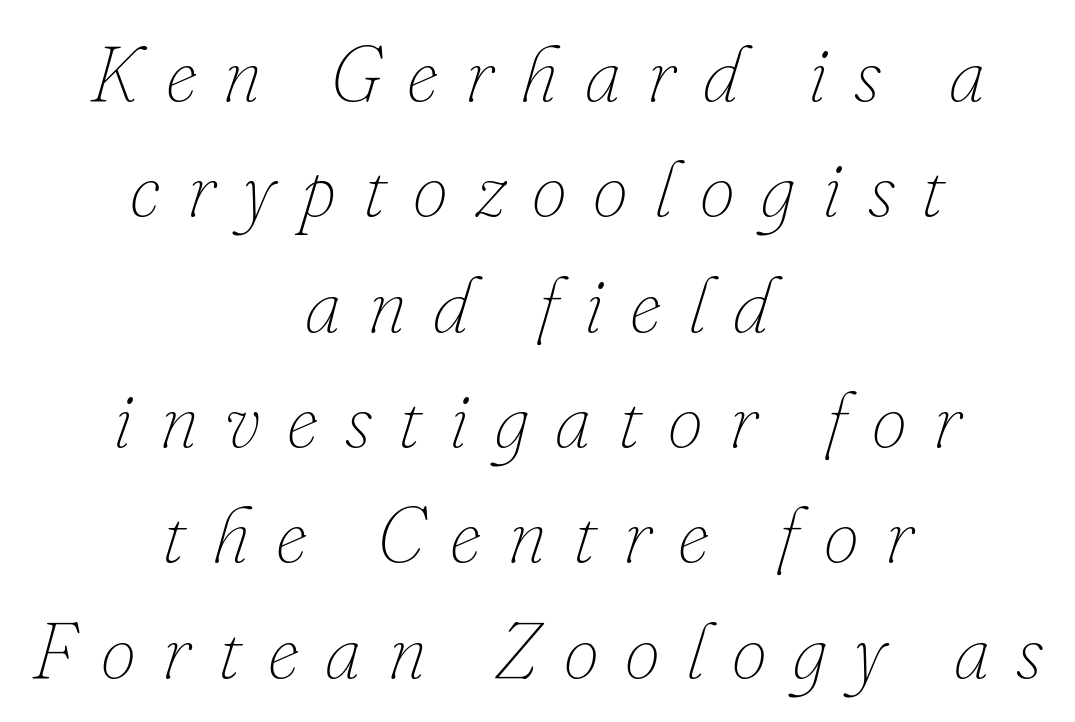
{"italic": "yes", "lean": "right", "slant_degrees": 16, "bold": "no", "weight": "thin", "width": "normal", "stroke_contrast": "low", "x_height": "small", "monospaced": "no", "underline": "no", "align": "center", "line_spacing": "normal", "line_spacing_ratio": 1.46, "letter_spacing": "wide", "letter_spacing_em": 0.34, "glyph_px": 79}
